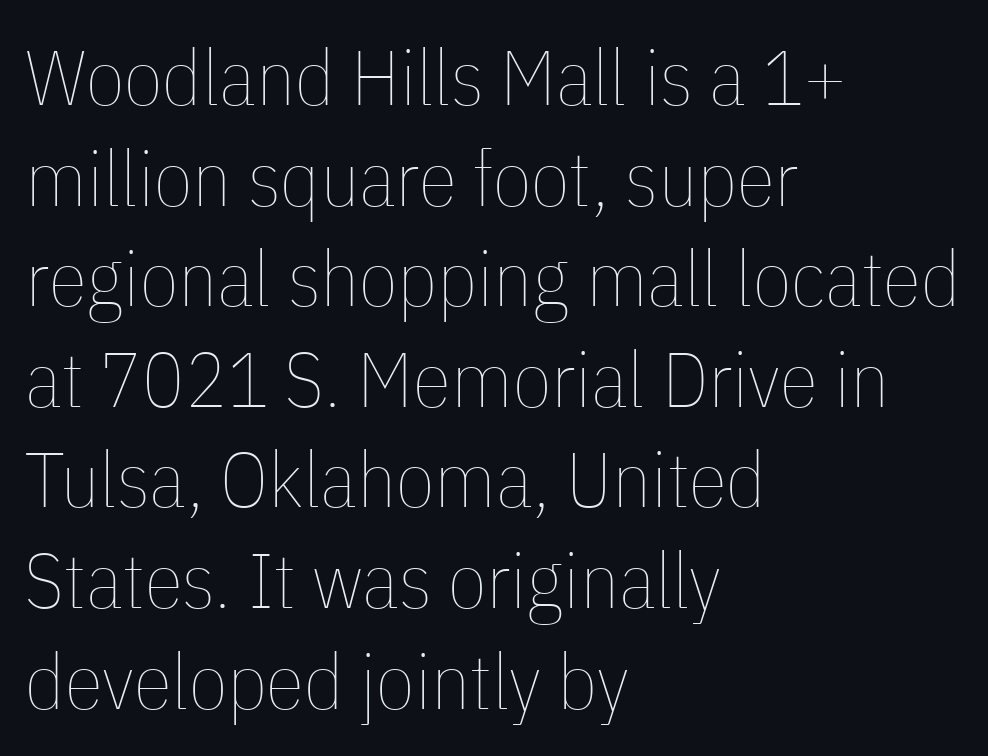
{"italic": "no", "bold": "no", "weight": "thin", "width": "condensed", "stroke_contrast": "low", "x_height": "medium", "monospaced": "no", "underline": "no", "align": "left", "line_spacing": "normal", "line_spacing_ratio": 1.29, "letter_spacing": "normal", "letter_spacing_em": 0.0, "glyph_px": 78}
